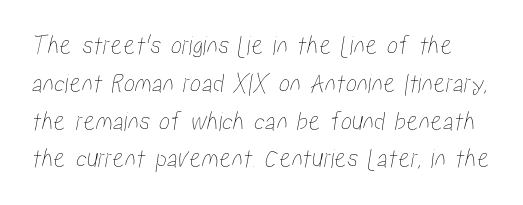
Unmarked baselines from the first word to the last. These lines are rendered in a variable-pitch font. The letters sit at their default tracking, neither squeezed nor spread. One glance says typical: line gaps are just what's usual.
